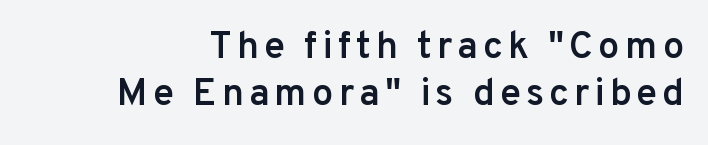
Successive baselines arrive at the customary interval. Nobody drew a line under any word here. The designer went with a sans here, leaving each stem footless. Every letter is mildly thick-stroked: semibold rather than bold.
